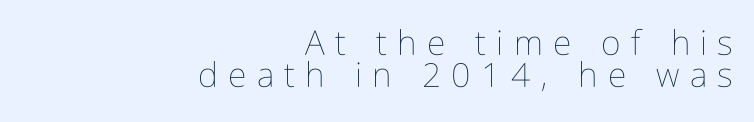
Q: Is the text bold? A: No.
Q: Is the text italic (slanted)? A: No, it is upright.
Q: Is the text underlined? A: No.
Q: How is the paragraph aligned? A: Right-aligned.
Q: Is the spacing between letters normal or unusually wide? A: Unusually wide.
Q: Is the spacing between lines tight, normal or loose? A: Tight.
Q: Width (condensed, normal, or wide)? A: Condensed.
Q: Stroke contrast? A: Low.
Q: x-height? A: Medium.
Q: Monospaced? A: No.
